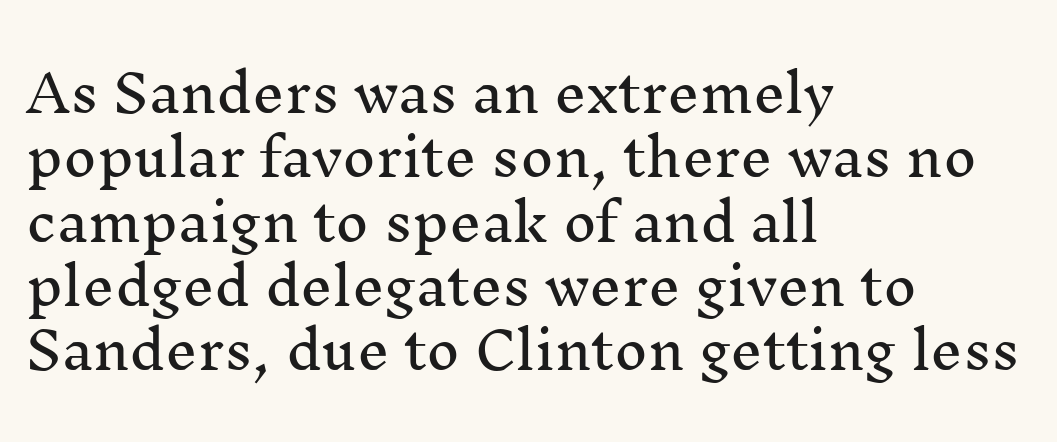
The text was rendered using a seriffed face with decorative stroke endings. The glyphs are unaccompanied by any horizontal stroke below them. These lines keep a tight, regular rhythm from letter to letter. You could not count columns in this text — the font is proportionally spaced.
